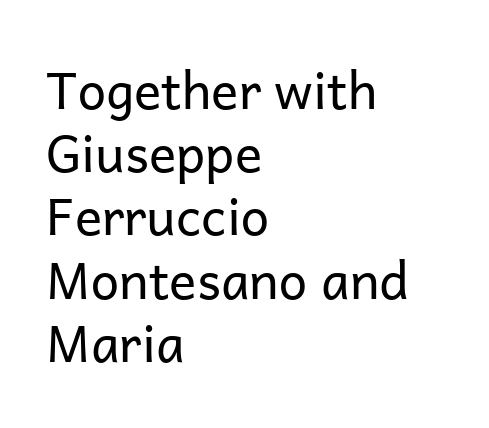
The rendering uses natural spacing where letterforms have individual widths. The face used here is rendered with its standard letterfit. Stems here are at most as thick as an everyday book face. Where is the straight margin? On the left. Typographically, this falls in the sans-serif category. This is roman type, the default non-slanted kind.
